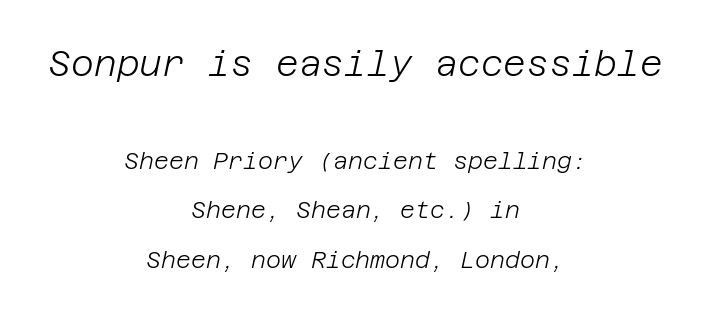
Q: Is the text bold? A: No.
Q: Is the text italic (slanted)? A: Yes, it leans right by about 12 degrees.
Q: Is the text underlined? A: No.
Q: How is the paragraph aligned? A: Centered.
Q: Is the spacing between letters normal or unusually wide? A: Normal.
Q: Is the spacing between lines tight, normal or loose? A: Loose.
Q: Which block of text is set in a larger size, the first (top) or the second (bottom)? A: The first (top) one.
Q: Width (condensed, normal, or wide)? A: Normal.
Q: Stroke contrast? A: Low.
Q: x-height? A: Large.
